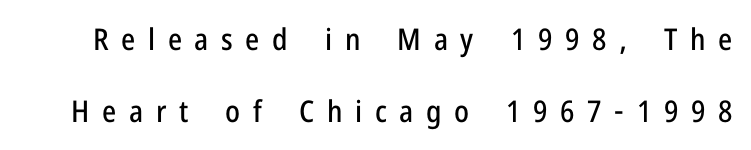
The image shows 30 px condensed sans-serif type, upright; set loose line spacing (2.4x), unusually wide letter spacing (+0.42 em), not underlined; low stroke contrast and a medium x-height.
